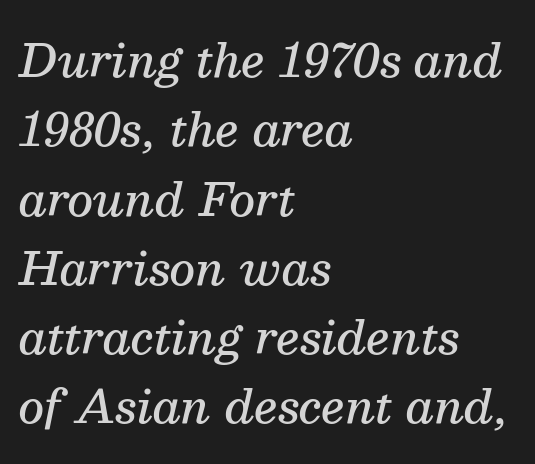
Q: Is the text bold? A: Semi-bold.
Q: Is the text italic (slanted)? A: Yes, it leans right by about 13 degrees.
Q: Is the typeface a serif or a sans-serif typeface? A: Serif.
Q: Is the text underlined? A: No.
Q: How is the paragraph aligned? A: Left-aligned.
Q: Is the spacing between letters normal or unusually wide? A: Normal.
Q: Is the spacing between lines tight, normal or loose? A: Normal.
Q: Width (condensed, normal, or wide)? A: Normal.
Q: Stroke contrast? A: Medium.
Q: x-height? A: Medium.
Q: Monospaced? A: No.
